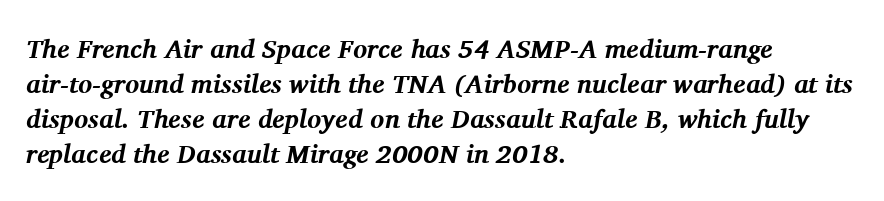
{"italic": "yes", "lean": "right", "slant_degrees": 11, "bold": "yes", "underline": "no", "align": "left", "line_spacing": "normal", "line_spacing_ratio": 1.34, "letter_spacing": "normal", "letter_spacing_em": 0.0, "glyph_px": 26}
